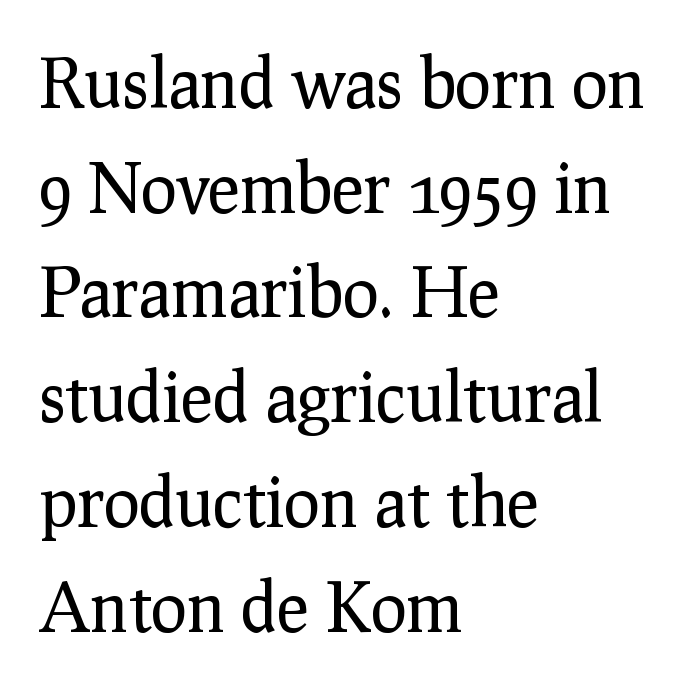
Words appear dense and cohesive because spacing is normal. One-word summary of the alignment: left. No extra ink here — the face is not bold. Every character sits straight up, as roman type does.
